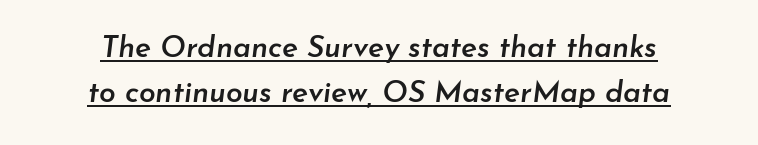
The image shows 30 px semibold type, italic (leaning right); set centered, normal line spacing (1.51x), normal letter spacing, underlined; low stroke contrast and a small x-height.
